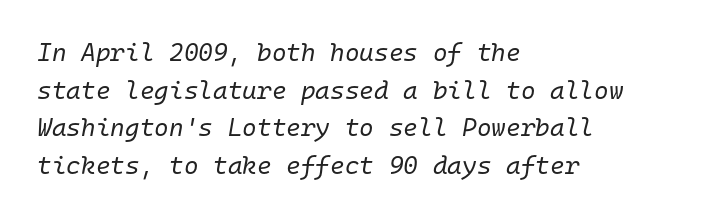
Q: Is the text bold? A: No.
Q: Is the text italic (slanted)? A: Yes, it leans right by about 10 degrees.
Q: Is the text underlined? A: No.
Q: How is the paragraph aligned? A: Left-aligned.
Q: Is the spacing between letters normal or unusually wide? A: Normal.
Q: Is the spacing between lines tight, normal or loose? A: Normal.
